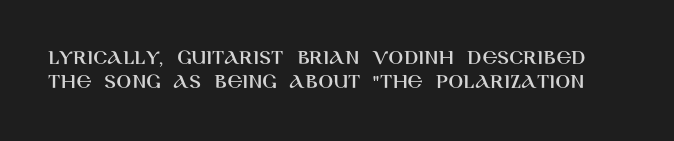
{"italic": "no", "underline": "no", "line_spacing": "tight", "line_spacing_ratio": 1.08, "letter_spacing": "normal", "letter_spacing_em": 0.0, "glyph_px": 22}
